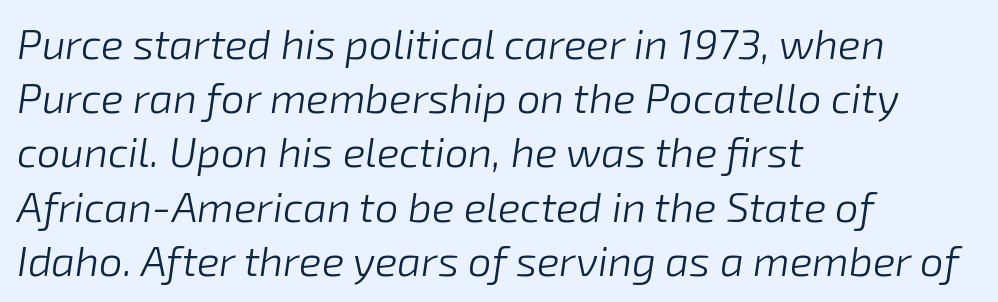
The typeface has the unassuming heft of standard copy or less. The letters sit at their default tracking, neither squeezed nor spread. Proportional: the letters do not fall into vertical columns. Baseline-to-baseline distance is the conventional proportion of letter height. Bare-footed words on every line.
